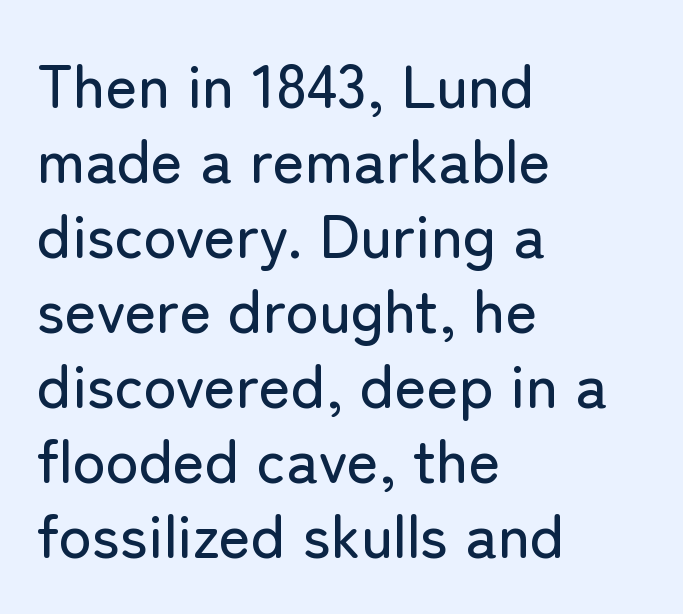
{"serif": "no", "italic": "no", "width": "normal", "stroke_contrast": "low", "x_height": "medium", "monospaced": "no", "underline": "no", "align": "left", "line_spacing_ratio": 1.23, "letter_spacing": "normal", "letter_spacing_em": 0.0, "glyph_px": 61}
